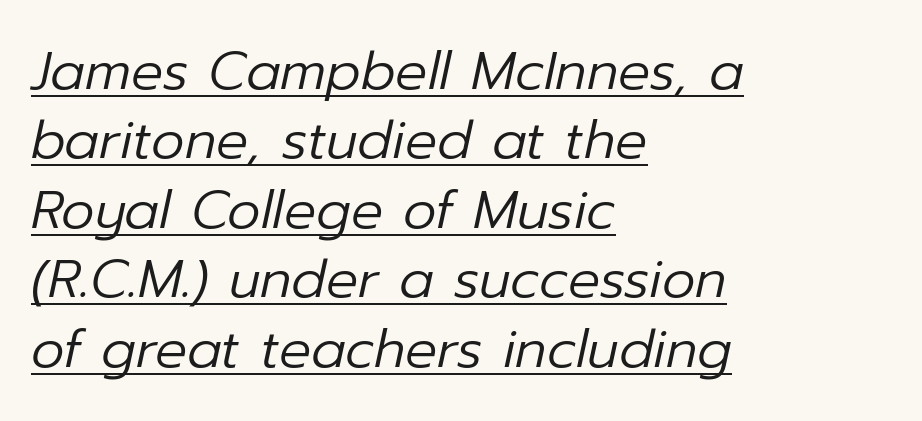
Left-aligned paragraph, ragged on the right. Notice how descenders clear the ascenders below comfortably — that's standard leading. Vertical stems look standard width or narrower in stroke. Style check: oblique. Is this a fixed-width face? No — the glyphs have proportional, varying widths.
